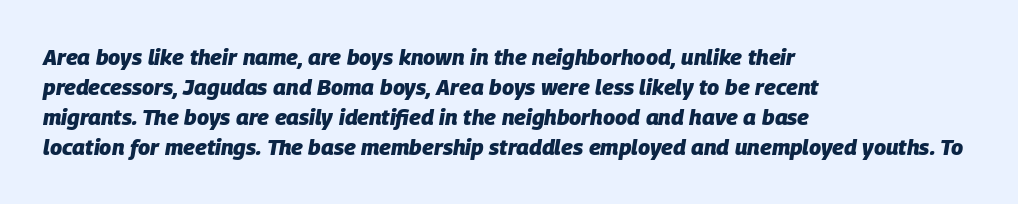
The image shows 22 px bold type, italic (leaning right); set left-aligned, normal line spacing (1.37x), normal letter spacing, not underlined.
